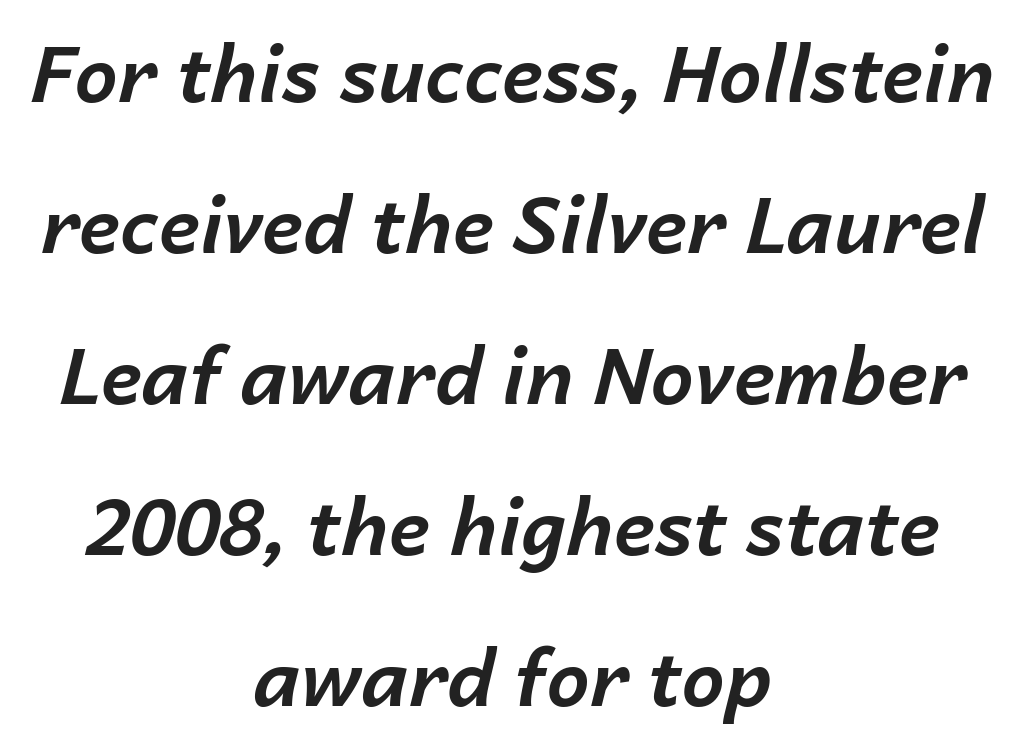
{"italic": "yes", "lean": "right", "slant_degrees": 14, "bold": "yes", "weight": "bold", "width": "normal", "stroke_contrast": "low", "x_height": "medium", "monospaced": "no", "underline": "no", "align": "center", "line_spacing": "loose", "line_spacing_ratio": 1.96, "letter_spacing": "normal", "letter_spacing_em": 0.0, "glyph_px": 77}
